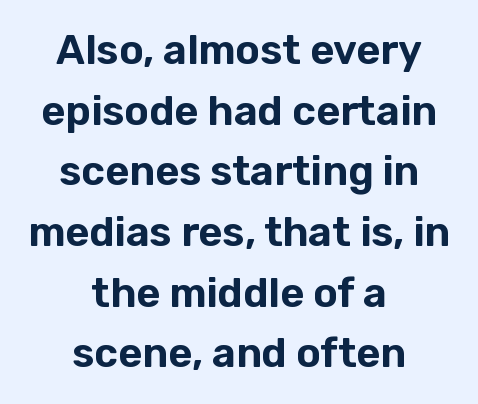
Q: Is the text italic (slanted)? A: No, it is upright.
Q: Is the typeface a serif or a sans-serif typeface? A: Sans-serif.
Q: Is the text underlined? A: No.
Q: How is the paragraph aligned? A: Centered.
Q: Is the spacing between letters normal or unusually wide? A: Normal.
Q: Is the spacing between lines tight, normal or loose? A: Normal.
Q: Width (condensed, normal, or wide)? A: Normal.
Q: Stroke contrast? A: Low.
Q: x-height? A: Medium.
Q: Monospaced? A: No.
